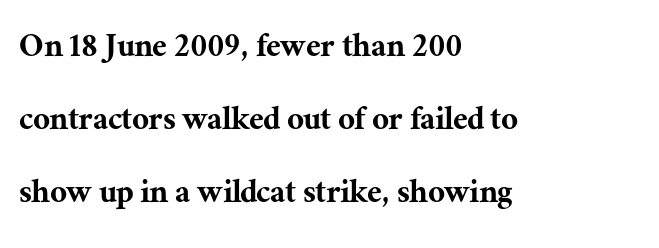
{"serif": "yes", "italic": "no", "width": "normal", "stroke_contrast": "medium", "x_height": "medium", "monospaced": "no", "underline": "no", "align": "left", "line_spacing": "loose", "line_spacing_ratio": 1.97, "letter_spacing": "normal", "letter_spacing_em": 0.0, "glyph_px": 37}
